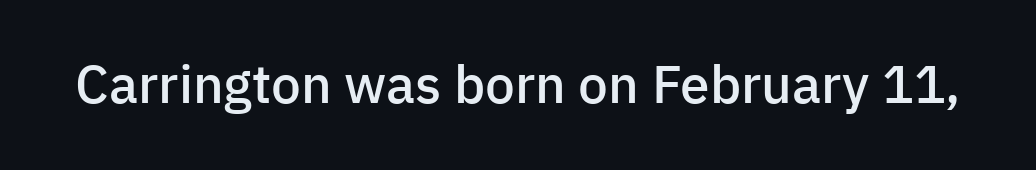
Nope, no serifs anywhere on these letters. Students, note that the glyphs here touch the page at normal intervals. The specimen reads as upright at a glance. Do the characters align in a grid? No, the font is proportional. Underline: absent.
